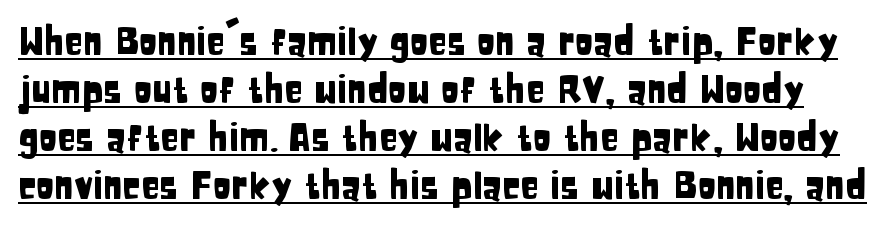
{"serif": "no", "italic": "no", "width": "condensed", "stroke_contrast": "low", "x_height": "large", "monospaced": "no", "underline": "yes", "line_spacing": "normal", "line_spacing_ratio": 1.26, "letter_spacing": "normal", "letter_spacing_em": 0.0, "glyph_px": 38}
